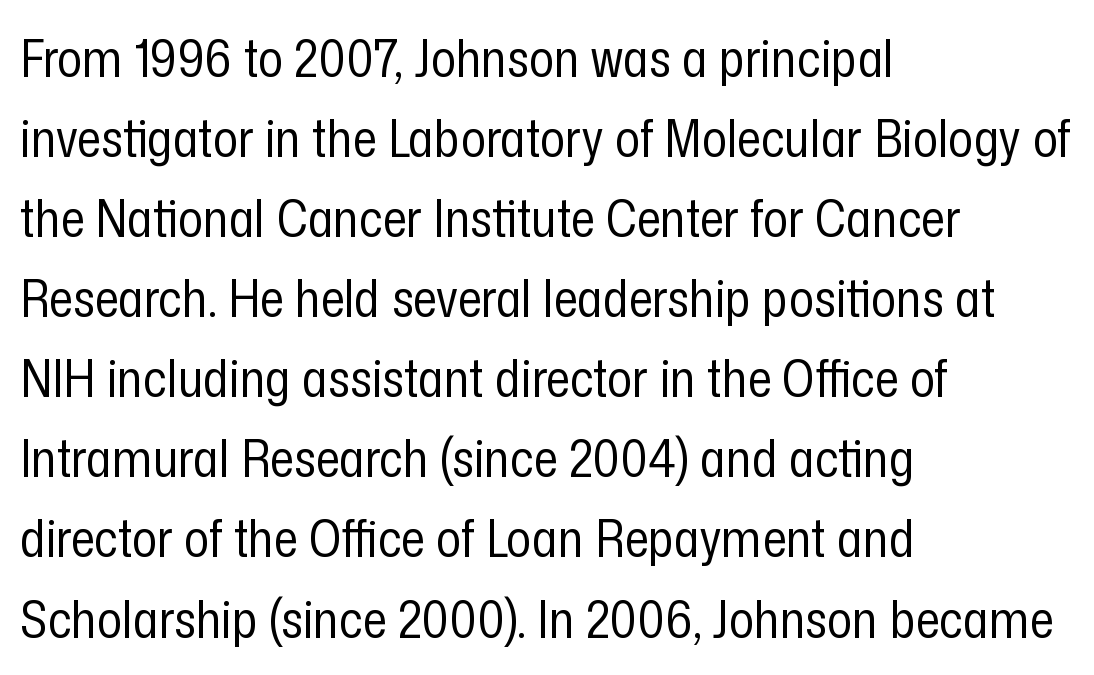
The image shows 52 px regular-weight, condensed sans-serif type, upright; set left-aligned, normal line spacing (1.54x), normal letter spacing, not underlined; low stroke contrast and a medium x-height.
